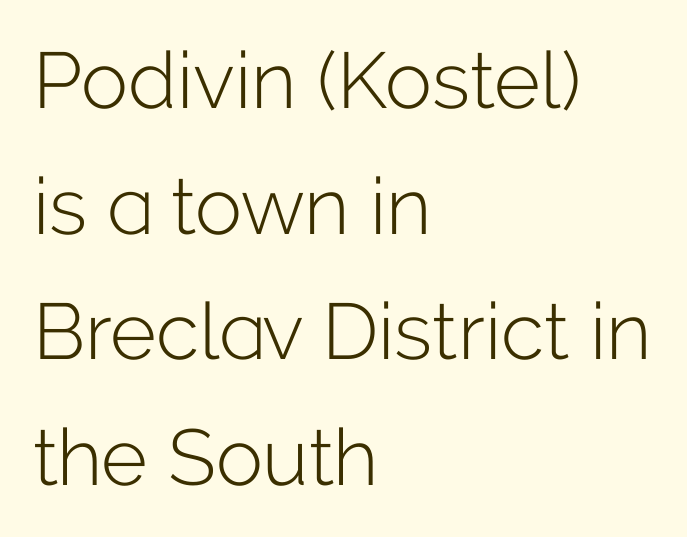
The line texture is even and compact thanks to regular tracking. Each stroke keeps to a modest, everyday thickness or less. The letters stand straight up with perfectly vertical stems. In terms of leading, this rendering sits right in the middle.
